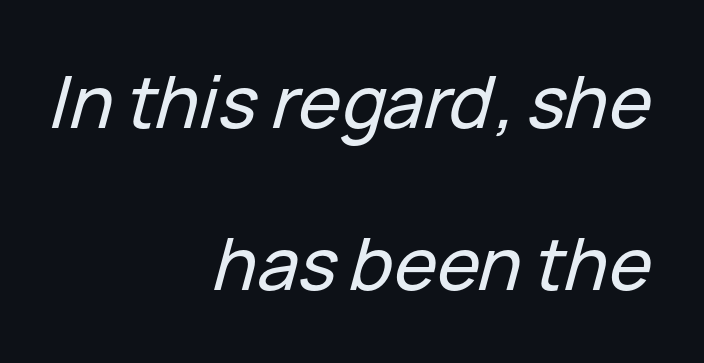
The image shows 72 px text type, italic (leaning right); set right-aligned, loose line spacing (2.25x), normal letter spacing, not underlined; low stroke contrast and a medium x-height.
